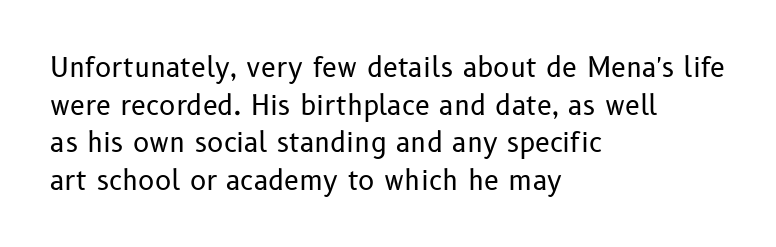
Q: Is the text bold? A: No.
Q: Is the text italic (slanted)? A: No, it is upright.
Q: Is the text underlined? A: No.
Q: How is the paragraph aligned? A: Left-aligned.
Q: Is the spacing between letters normal or unusually wide? A: Normal.
Q: Is the spacing between lines tight, normal or loose? A: Normal.
